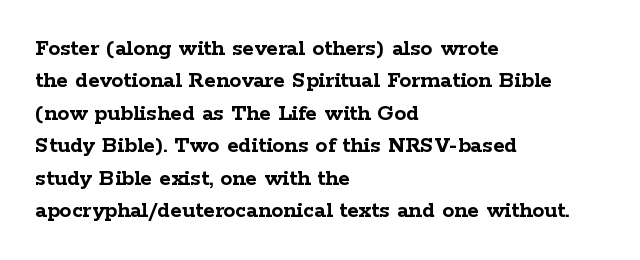
Whoever set this chose a conventional vertical rhythm. Emphasis by weight is at full strength: bold. The setting favours the left margin, as ordinary paragraphs usually do. Glance below the letters and you will spot only blank space. Rendered with straight, roman letterforms.
